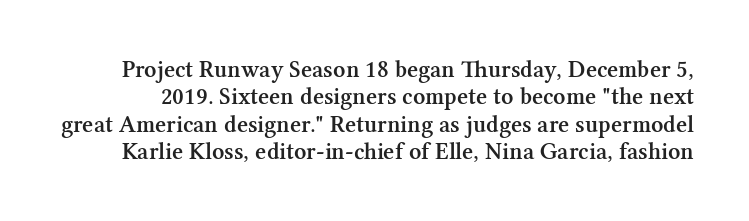
{"italic": "no", "bold": "semi", "underline": "no", "line_spacing": "tight", "line_spacing_ratio": 1.14, "letter_spacing": "normal", "letter_spacing_em": 0.0, "glyph_px": 24}
